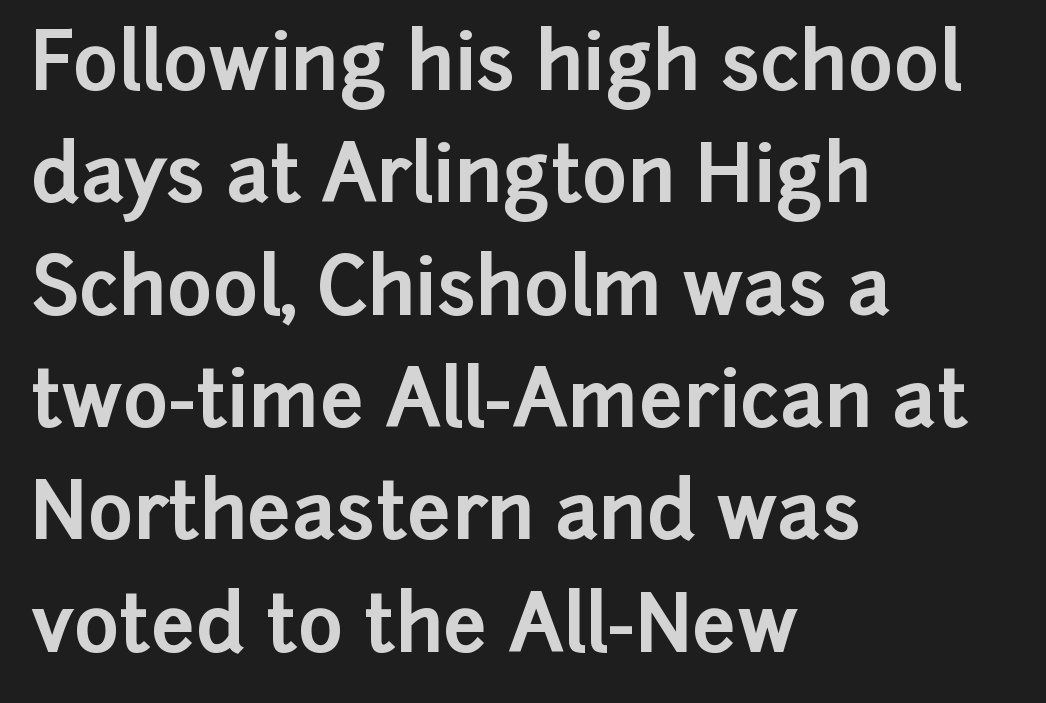
Q: Is the text bold? A: Yes.
Q: Is the text italic (slanted)? A: No, it is upright.
Q: Is the typeface a serif or a sans-serif typeface? A: Sans-serif.
Q: Is the text underlined? A: No.
Q: How is the paragraph aligned? A: Left-aligned.
Q: Is the spacing between letters normal or unusually wide? A: Normal.
Q: Is the spacing between lines tight, normal or loose? A: Normal.
Q: Width (condensed, normal, or wide)? A: Normal.
Q: Stroke contrast? A: Low.
Q: x-height? A: Medium.
Q: Monospaced? A: No.
